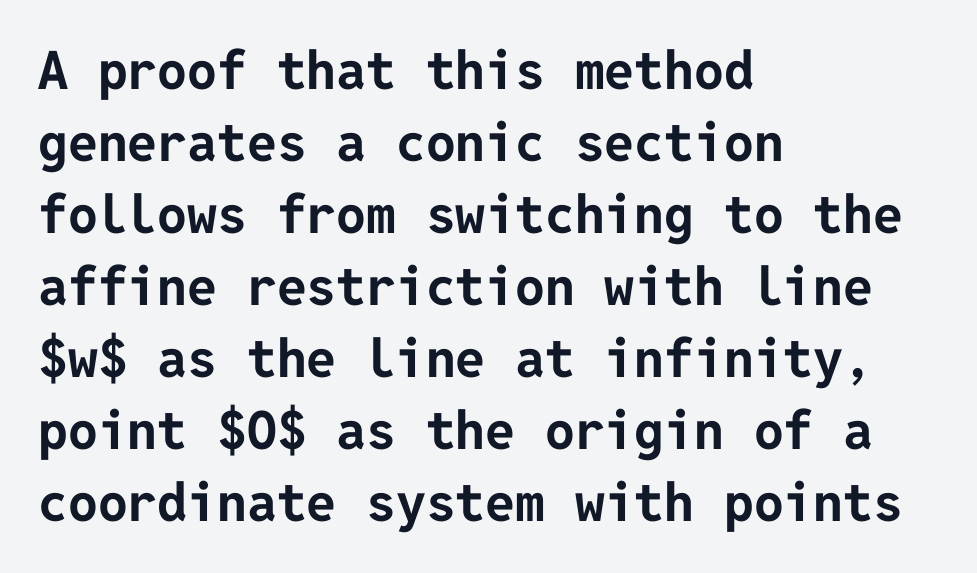
Upright lettering throughout. These lines are set flush left with a ragged right edge. The font is running at its bold setting. Check under the words: just untouched page. Tracking value appears to be zero — textbook default spacing. The line-height multiplier appears to be the usual default.
